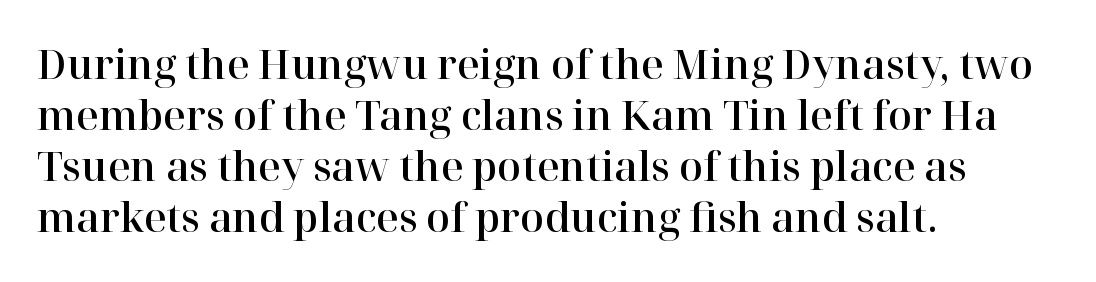
Q: Is the text italic (slanted)? A: No, it is upright.
Q: Is the typeface a serif or a sans-serif typeface? A: Serif.
Q: Is the text underlined? A: No.
Q: How is the paragraph aligned? A: Left-aligned.
Q: Is the spacing between letters normal or unusually wide? A: Normal.
Q: Is the spacing between lines tight, normal or loose? A: Normal.
Q: Width (condensed, normal, or wide)? A: Normal.
Q: Stroke contrast? A: High.
Q: x-height? A: Medium.
Q: Monospaced? A: No.
